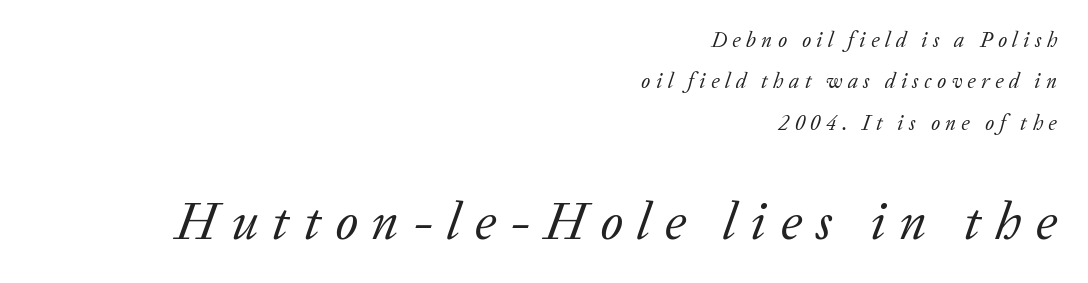
Quick note: underline off. These two chunks differ in scale, with the bottom chunk taking the larger measure. All the whitespace from short lines collects on the left. This rendering widens character spacing well past its baseline value. Is the type slanted? Yes — the strokes lean at a clear angle.
